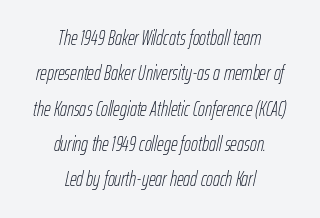
Q: Is the text bold? A: No.
Q: Is the text italic (slanted)? A: Yes, it leans right by about 12 degrees.
Q: Is the text underlined? A: No.
Q: How is the paragraph aligned? A: Centered.
Q: Is the spacing between letters normal or unusually wide? A: Normal.
Q: Is the spacing between lines tight, normal or loose? A: Normal.
